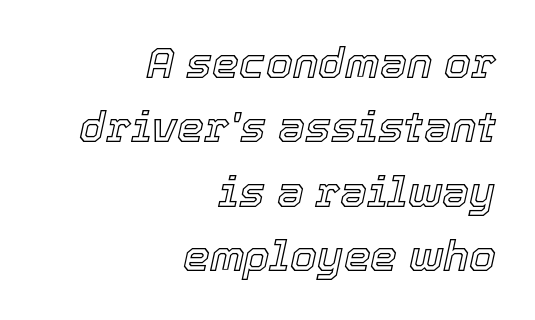
{"italic": "yes", "lean": "right", "slant_degrees": 12, "width": "normal", "x_height": "medium", "monospaced": "no", "underline": "no", "align": "right", "line_spacing": "normal", "line_spacing_ratio": 1.5, "letter_spacing": "normal", "letter_spacing_em": 0.0, "glyph_px": 43}
